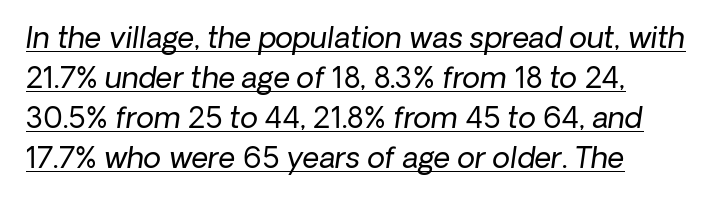
Q: Is the text bold? A: No.
Q: Is the text italic (slanted)? A: Yes, it leans right by about 8 degrees.
Q: Is the text underlined? A: Yes.
Q: How is the paragraph aligned? A: Left-aligned.
Q: Is the spacing between letters normal or unusually wide? A: Normal.
Q: Is the spacing between lines tight, normal or loose? A: Normal.
Q: Width (condensed, normal, or wide)? A: Normal.
Q: Stroke contrast? A: Low.
Q: x-height? A: Medium.
Q: Monospaced? A: No.
